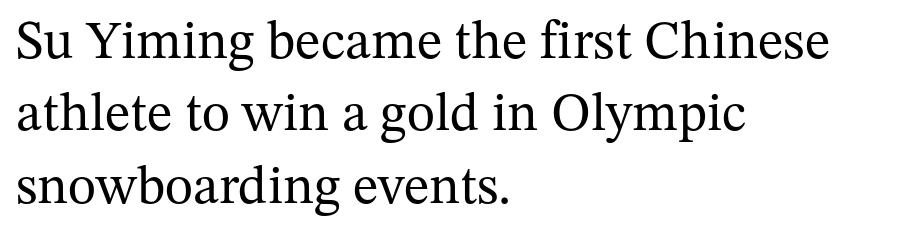
{"serif": "yes", "italic": "no", "bold": "no", "weight": "regular", "width": "normal", "stroke_contrast": "medium", "x_height": "medium", "monospaced": "no", "underline": "no", "align": "left", "line_spacing": "normal", "line_spacing_ratio": 1.34, "letter_spacing": "normal", "letter_spacing_em": 0.0, "glyph_px": 54}
